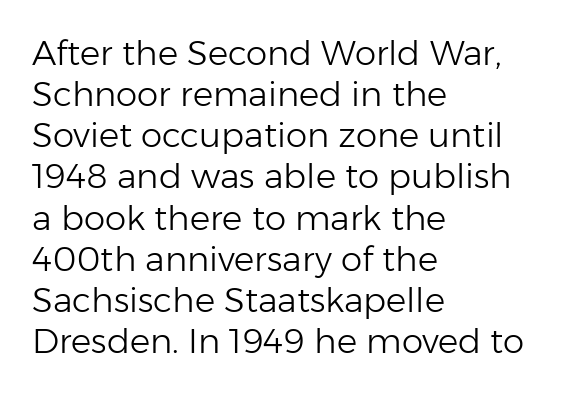
{"serif": "no", "italic": "no", "bold": "no", "weight": "light", "width": "normal", "stroke_contrast": "low", "x_height": "medium", "monospaced": "no", "underline": "no", "align": "left", "line_spacing_ratio": 1.21, "letter_spacing": "normal", "letter_spacing_em": 0.0, "glyph_px": 34}
